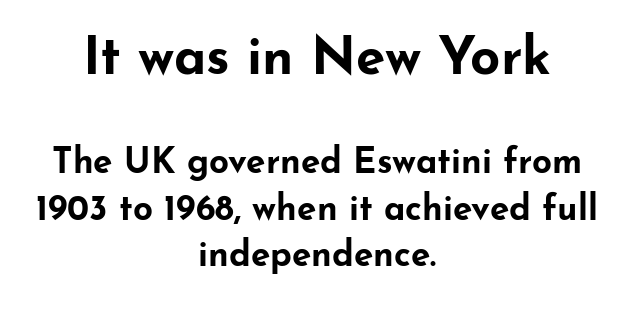
The image shows 53 px bold, wide sans-serif type, upright; set centered, normal line spacing (1.32x), normal letter spacing, not underlined; the first (top) block is 1.51x larger; low stroke contrast and a small x-height.
